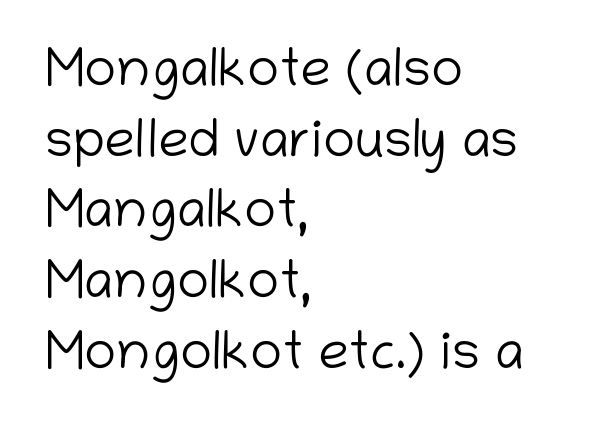
Is the letter spacing exaggerated? No — it looks like the ordinary default. Nothing heavy about these letters — not bold at all. The glyphs in this specimen are sans serif. A normal amount of white space separates one row of letters from the next.
